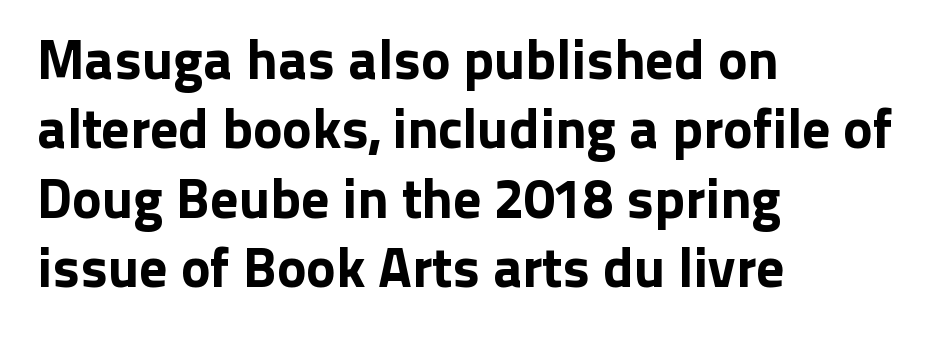
These lines are composed in type without serifs. The font's upright variant was chosen for this text. The ragged edge is on the right, which tells us the setting is flush left. Proportional: the letters do not fall into vertical columns. Caption: standard tracking, unaltered. Underlining? Definitely not there.
